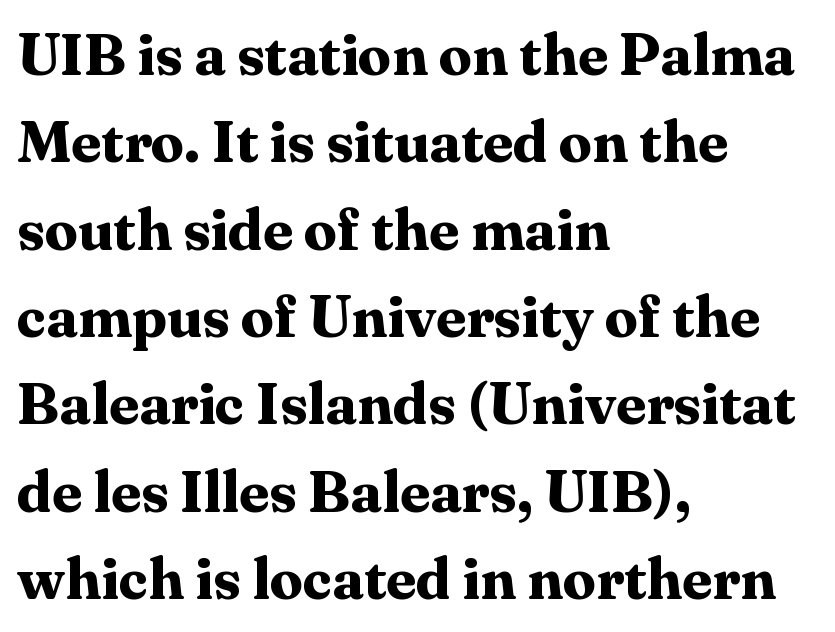
Q: Is the text bold? A: Yes.
Q: Is the text italic (slanted)? A: No, it is upright.
Q: Is the typeface a serif or a sans-serif typeface? A: Serif.
Q: Is the text underlined? A: No.
Q: How is the paragraph aligned? A: Left-aligned.
Q: Is the spacing between letters normal or unusually wide? A: Normal.
Q: Is the spacing between lines tight, normal or loose? A: Normal.
Q: Width (condensed, normal, or wide)? A: Normal.
Q: Stroke contrast? A: Medium.
Q: x-height? A: Medium.
Q: Monospaced? A: No.
